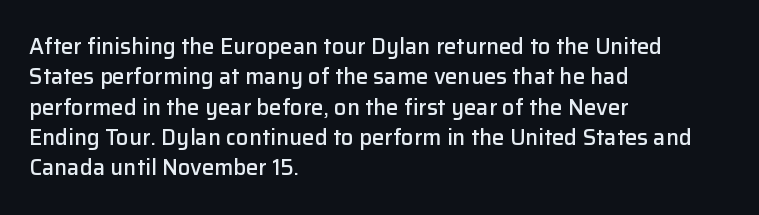
{"italic": "no", "bold": "semi", "underline": "no", "align": "left", "line_spacing": "normal", "line_spacing_ratio": 1.38, "letter_spacing": "normal", "letter_spacing_em": 0.0, "glyph_px": 22}
